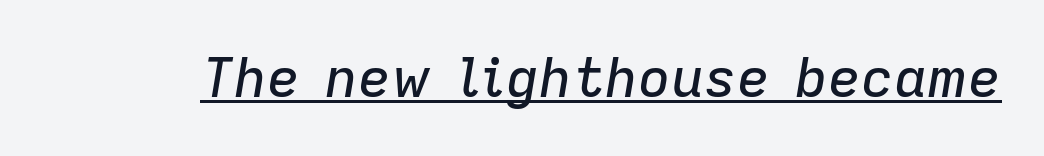
The image shows 55 px text type, italic (leaning right); set normal letter spacing, underlined; low stroke contrast and a medium x-height.
